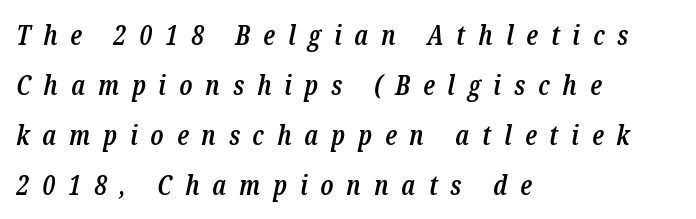
A student would call this left alignment; a typographer would say flush left, rag right. These lines were composed using italics. Stroke thickness is moderately raised; the sample reads as semibold. Bare-footed words on every line. Observe the wide spacing: letters keep a clear distance from each other.
